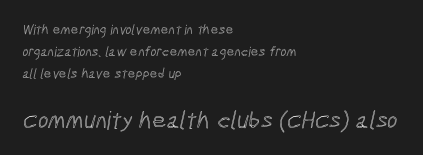
The image shows 25 px text type; set left-aligned, normal line spacing (1.57x), normal letter spacing, not underlined; the second (bottom) block is 1.79x larger.
